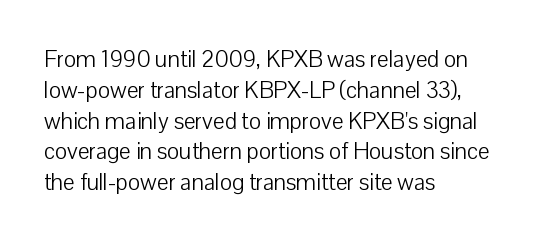
The image shows 23 px text type, upright; set left-aligned, normal line spacing (1.34x), normal letter spacing, not underlined.
